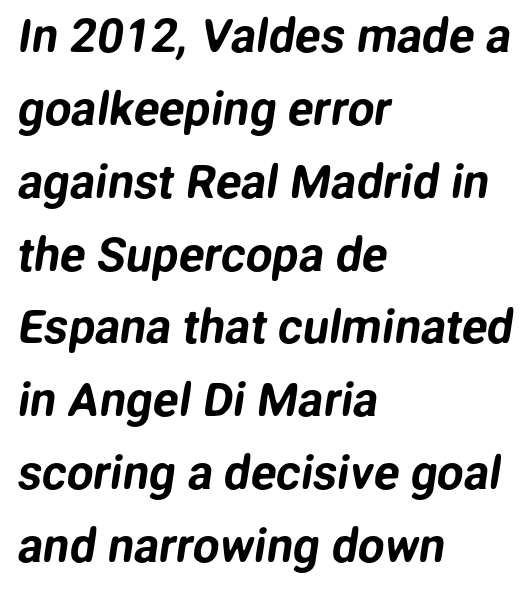
Descender tails drop into unmarked territory. How are the letters spaced? Ordinarily, with no added tracking. If you measured baseline to baseline, you'd find a middling distance. This is sans-serif lettering, the kind often seen on screens and signage. This sample has the flowing, uneven cadence of proportional lettering.
